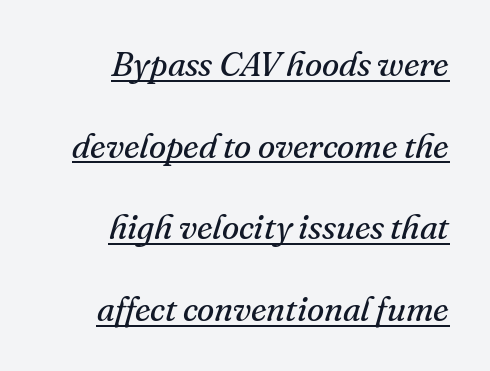
The image shows 35 px regular-weight serif type, italic (leaning right); set right-aligned, loose line spacing (2.33x), normal letter spacing, underlined; medium stroke contrast and a small x-height.
